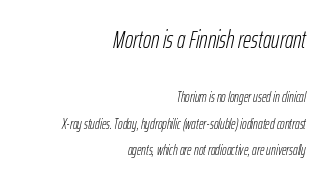
Q: Is the text bold? A: No.
Q: Is the text italic (slanted)? A: Yes, it leans right by about 12 degrees.
Q: Is the text underlined? A: No.
Q: How is the paragraph aligned? A: Right-aligned.
Q: Is the spacing between letters normal or unusually wide? A: Normal.
Q: Which block of text is set in a larger size, the first (top) or the second (bottom)? A: The first (top) one.
